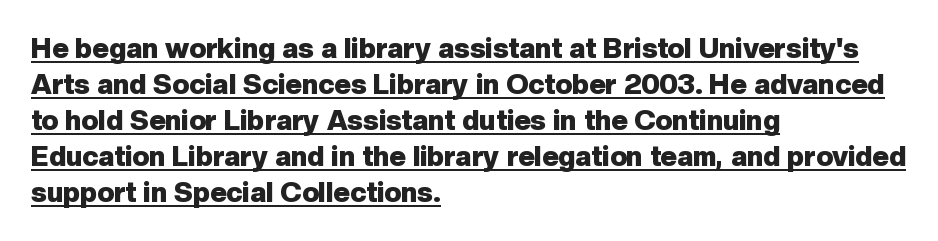
{"serif": "no", "italic": "no", "bold": "yes", "weight": "heavy", "width": "normal", "stroke_contrast": "low", "x_height": "medium", "monospaced": "no", "underline": "yes", "align": "left", "line_spacing": "normal", "line_spacing_ratio": 1.29, "letter_spacing": "normal", "letter_spacing_em": 0.0, "glyph_px": 28}
